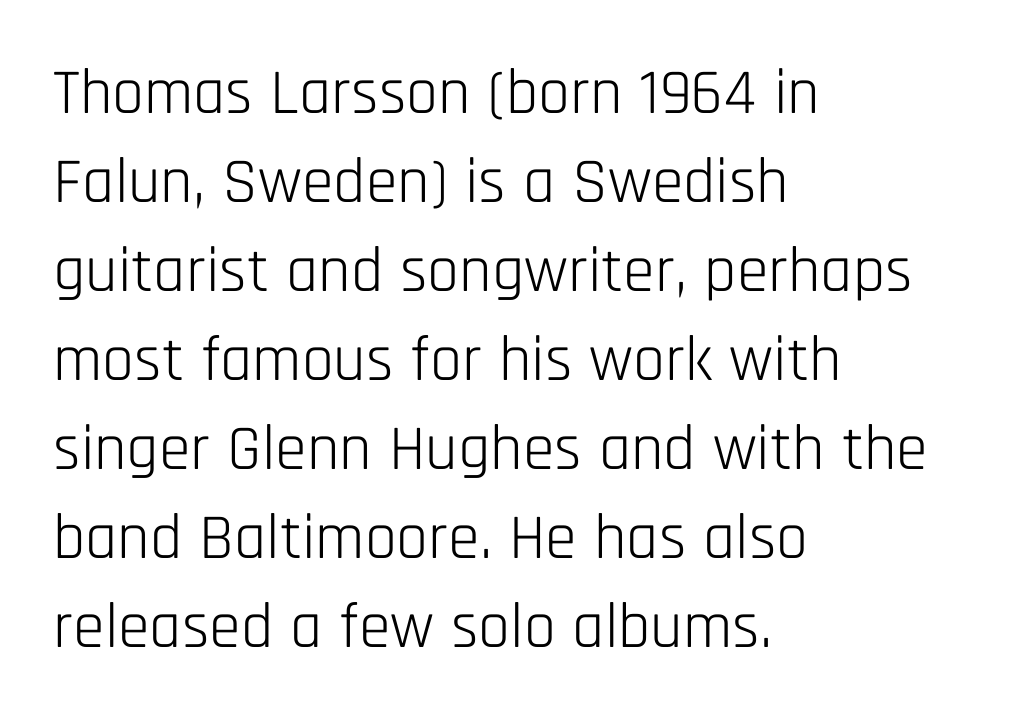
Q: Is the text bold? A: No.
Q: Is the text italic (slanted)? A: No, it is upright.
Q: Is the typeface a serif or a sans-serif typeface? A: Sans-serif.
Q: Is the text underlined? A: No.
Q: How is the paragraph aligned? A: Left-aligned.
Q: Is the spacing between letters normal or unusually wide? A: Normal.
Q: Is the spacing between lines tight, normal or loose? A: Normal.
Q: Width (condensed, normal, or wide)? A: Condensed.
Q: Stroke contrast? A: Low.
Q: x-height? A: Large.
Q: Monospaced? A: No.
